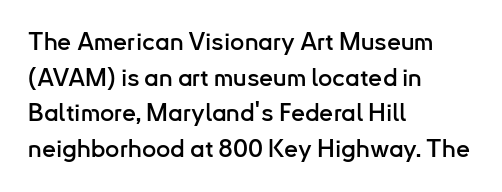
Q: Is the text italic (slanted)? A: No, it is upright.
Q: Is the text underlined? A: No.
Q: How is the paragraph aligned? A: Left-aligned.
Q: Is the spacing between letters normal or unusually wide? A: Normal.
Q: Is the spacing between lines tight, normal or loose? A: Normal.
